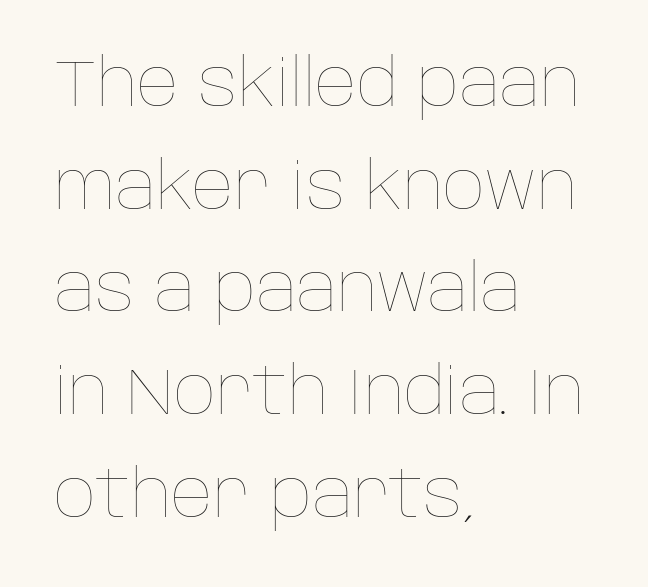
Q: Is the text bold? A: No.
Q: Is the text italic (slanted)? A: No, it is upright.
Q: Is the text underlined? A: No.
Q: How is the paragraph aligned? A: Left-aligned.
Q: Is the spacing between letters normal or unusually wide? A: Normal.
Q: Is the spacing between lines tight, normal or loose? A: Normal.
Q: Width (condensed, normal, or wide)? A: Normal.
Q: Stroke contrast? A: Low.
Q: x-height? A: Large.
Q: Monospaced? A: No.
